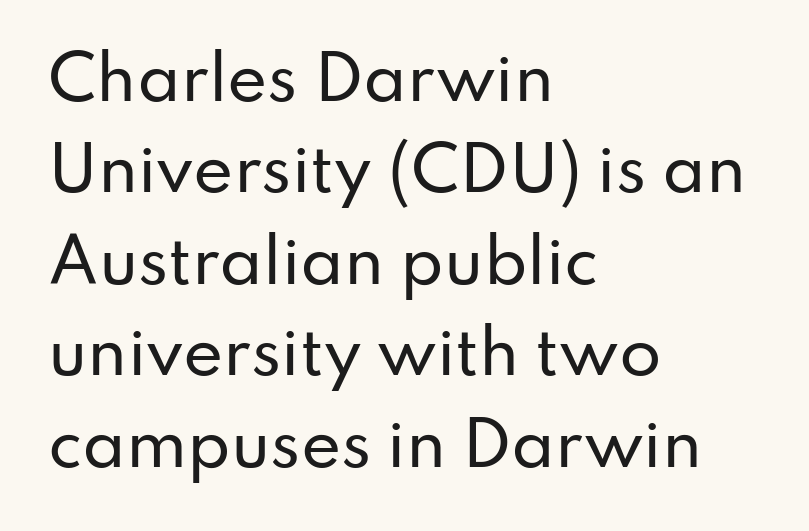
This sample has the flowing, uneven cadence of proportional lettering. Caption: multi-line text, flush left, ragged right. Nothing unusual about the tracking: characters are spaced as the font intends. Letters rest on an invisible, unmarked baseline.
